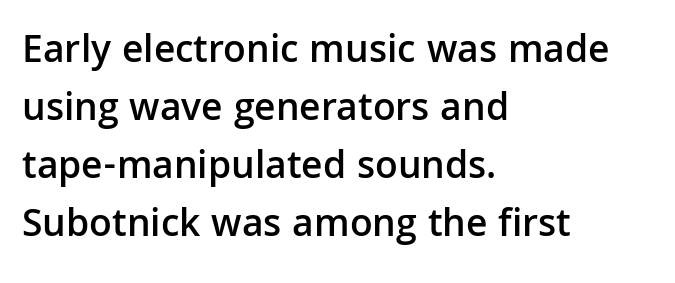
The font is running at a semibold setting, under full bold. No extra tracking has been applied to these lines. Style check: upright. Interline gaps are of average width in this sample. The face used here is proportionally spaced, like ordinary book or web type.
